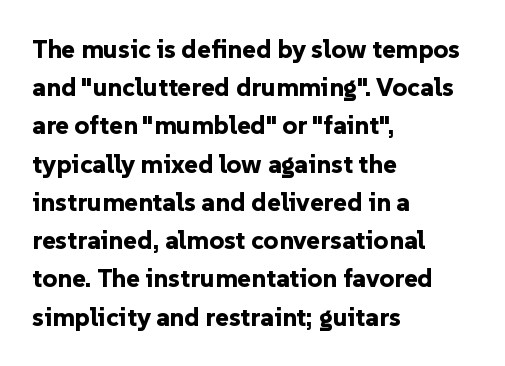
One glance says typical: line gaps are just what's usual. Students, note that the glyphs here touch the page at normal intervals. When letters stand straight like this, we call the style roman or upright. The string is rendered with underlining switched off. Casual observation: everything's shoved over to the left.
